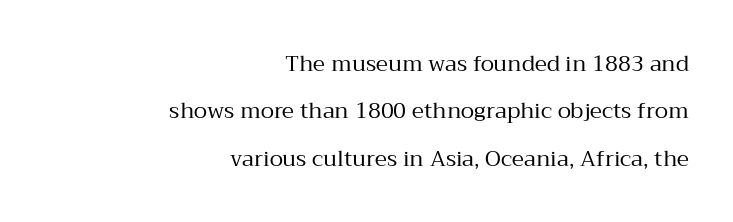
Q: Is the text bold? A: No.
Q: Is the text italic (slanted)? A: No, it is upright.
Q: Is the text underlined? A: No.
Q: How is the paragraph aligned? A: Right-aligned.
Q: Is the spacing between letters normal or unusually wide? A: Normal.
Q: Is the spacing between lines tight, normal or loose? A: Loose.
